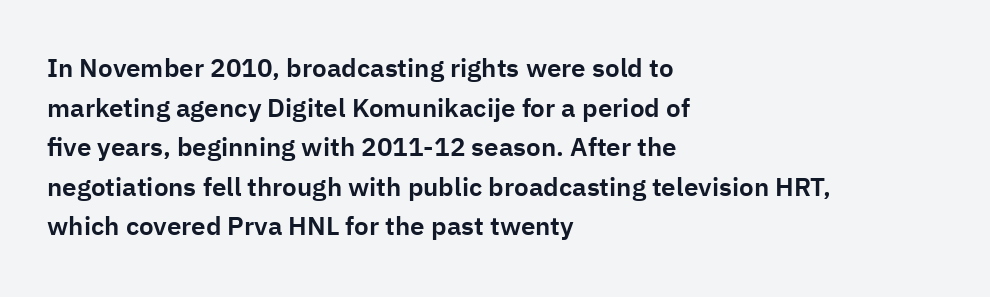
Interline gaps are of average width in this sample. The type sits square on the baseline with zero lean. Just letters on the line, the space beneath them empty. Students, note that the glyphs here touch the page at normal intervals. The rendering anchors every line to the left-hand side.
